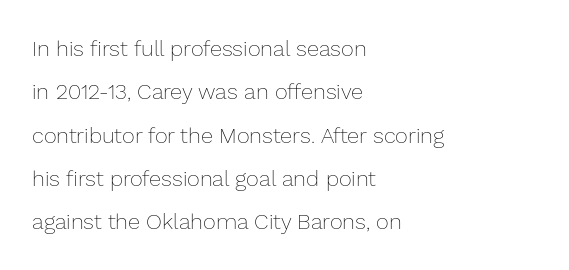
The specimen reads as upright at a glance. No chunkiness to these letters — they're not bold. The tracking reads as untouched default to a designer's eye. Rule under the text: the space is simply empty.
